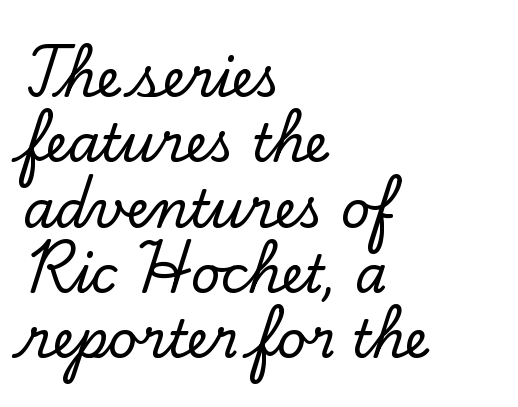
Q: Is the text italic (slanted)? A: Yes.
Q: Is the typeface a serif or a sans-serif typeface? A: Serif.
Q: Is the text underlined? A: No.
Q: How is the paragraph aligned? A: Left-aligned.
Q: Is the spacing between letters normal or unusually wide? A: Normal.
Q: Is the spacing between lines tight, normal or loose? A: Normal.
Q: Width (condensed, normal, or wide)? A: Normal.
Q: Stroke contrast? A: Low.
Q: x-height? A: Small.
Q: Monospaced? A: No.
